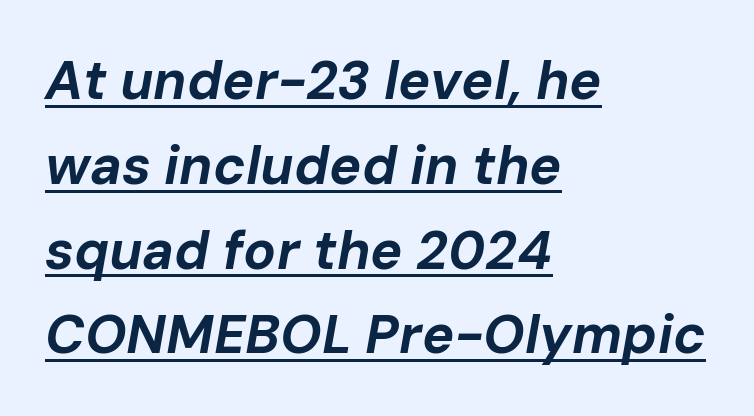
{"italic": "yes", "lean": "right", "slant_degrees": 10, "bold": "yes", "weight": "bold", "width": "normal", "stroke_contrast": "low", "x_height": "medium", "monospaced": "no", "underline": "yes", "align": "left", "line_spacing": "normal", "line_spacing_ratio": 1.57, "letter_spacing": "normal", "letter_spacing_em": 0.0, "glyph_px": 54}
